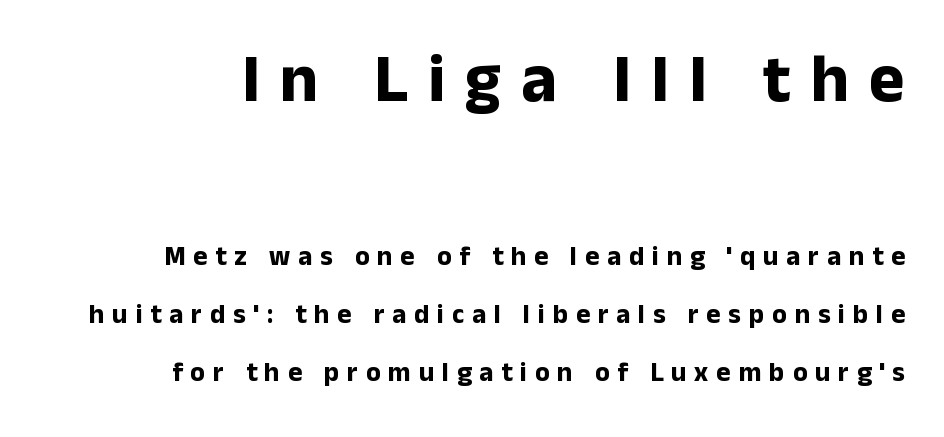
{"serif": "no", "italic": "no", "bold": "yes", "weight": "bold", "width": "normal", "stroke_contrast": "low", "x_height": "medium", "monospaced": "no", "underline": "no", "align": "right", "line_spacing": "loose", "line_spacing_ratio": 2.15, "letter_spacing": "wide", "letter_spacing_em": 0.29, "larger_block": "first", "size_ratio": 2.52, "glyph_px": 68}
